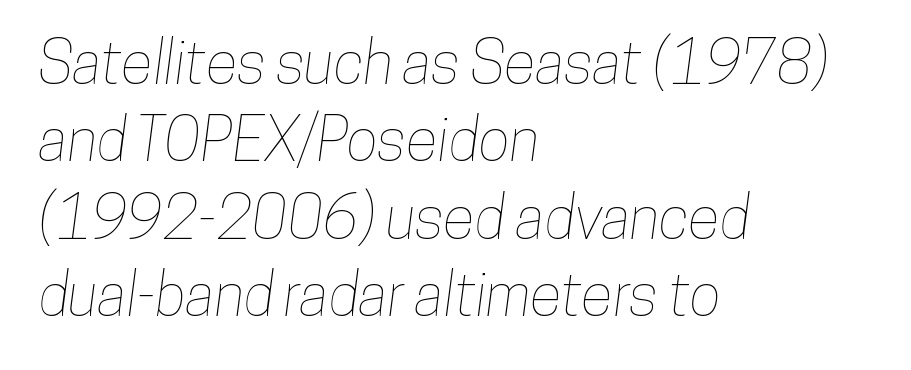
Q: Is the text underlined? A: No.
Q: How is the paragraph aligned? A: Left-aligned.
Q: Is the spacing between letters normal or unusually wide? A: Normal.
Q: Is the spacing between lines tight, normal or loose? A: Normal.
Q: Width (condensed, normal, or wide)? A: Condensed.
Q: Stroke contrast? A: Low.
Q: x-height? A: Medium.
Q: Monospaced? A: No.
